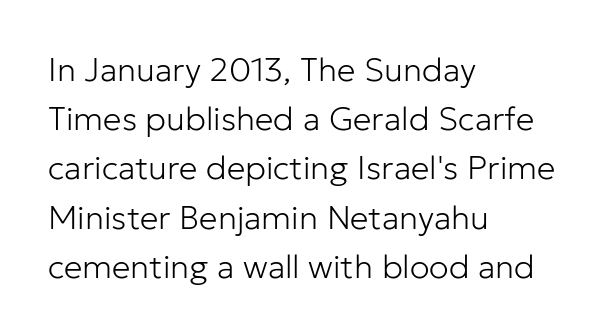
One glance says typical: line gaps are just what's usual. Is this a heavy cut? Hardly; it is regular or lighter. The rendering shows plain stroke endings on the letterforms — a sans-serif design. Does the lettering tilt? It doesn't — this is upright. Letter spacing: default. The space directly below the letters is spotless.
